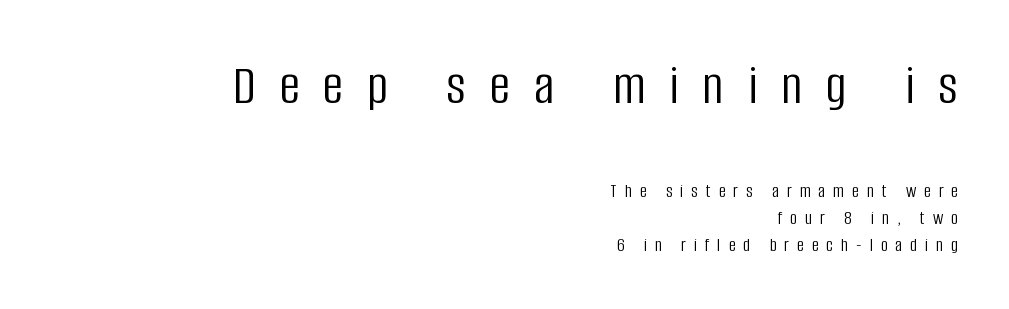
The image shows 57 px light, condensed sans-serif type, upright; set right-aligned, normal line spacing (1.44x), unusually wide letter spacing (+0.42 em), not underlined; the first (top) block is 3.0x larger; low stroke contrast and a large x-height.
